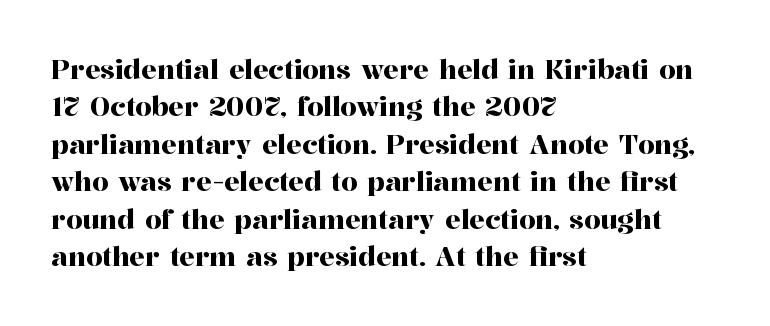
The image shows 26 px text type, upright; set left-aligned, normal line spacing (1.44x), normal letter spacing, not underlined.
